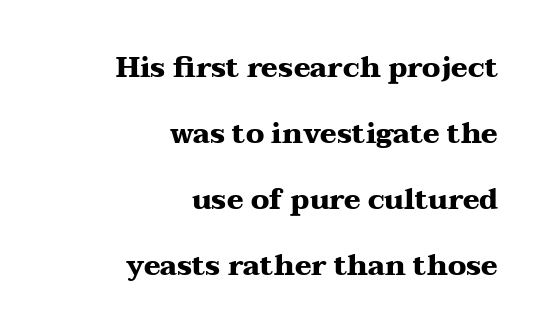
The image shows 28 px heavy, wide serif type, upright; set right-aligned, loose line spacing (2.36x), normal letter spacing, not underlined; medium stroke contrast and a medium x-height.
